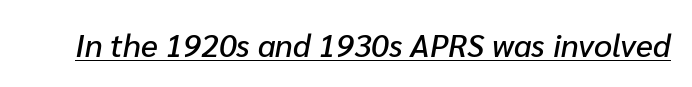
{"italic": "yes", "lean": "right", "slant_degrees": 10, "width": "normal", "stroke_contrast": "low", "x_height": "medium", "monospaced": "no", "underline": "yes", "letter_spacing": "normal", "letter_spacing_em": 0.0, "glyph_px": 32}
